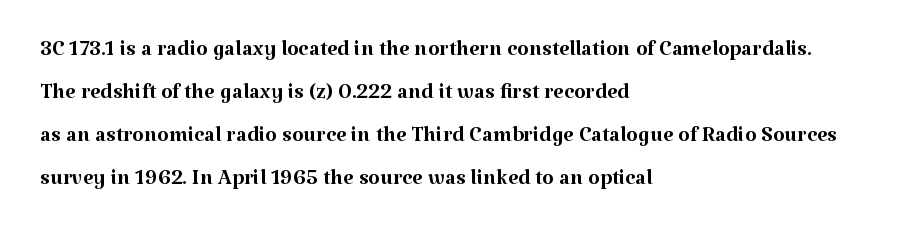
{"serif": "yes", "italic": "no", "bold": "no", "weight": "regular", "width": "normal", "stroke_contrast": "medium", "x_height": "medium", "monospaced": "no", "underline": "no", "align": "left", "line_spacing": "normal", "line_spacing_ratio": 1.43, "letter_spacing": "normal", "letter_spacing_em": 0.0, "glyph_px": 30}
